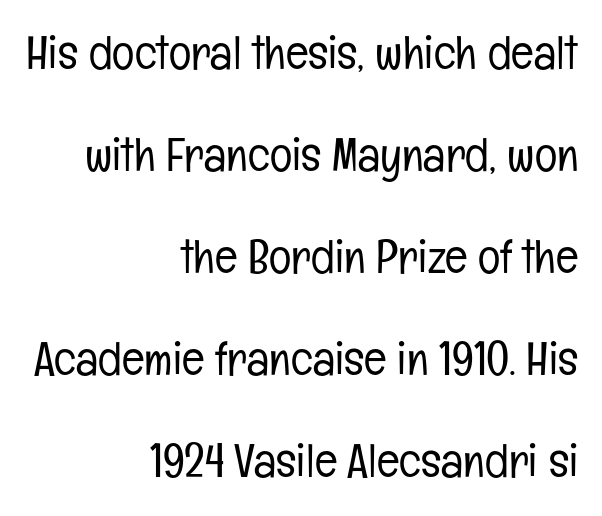
No chunkiness to these letters — they're not bold. Ordinary non-slanted type is in use. Beneath every word, the page is bare. The rendering keeps characters at their native spacing.
